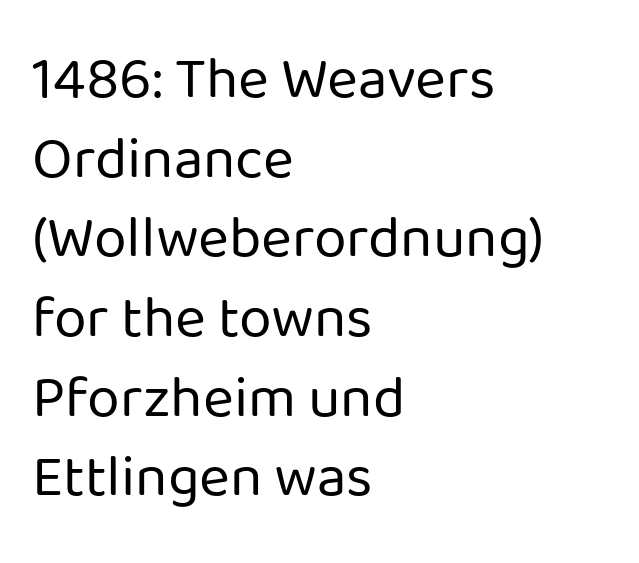
The space beneath each line is pristine and unruled. Stroke terminals: plain, sans-serif. The typesetter chose a ragged-right arrangement here. These lines are rendered in a variable-pitch font. The letterforms sit shoulder to shoulder at normal distance. Nothing heavy about these letters — not bold at all.
